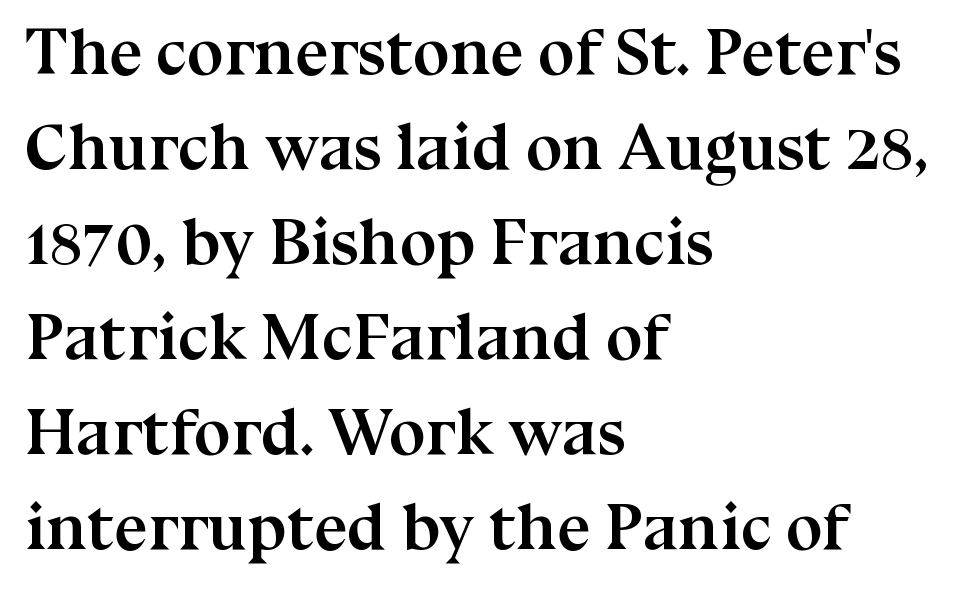
Type style note: has serifs. A typesetter would mark this as roman, not italic. Is the block centered? No — it sits flush against the left margin. Each word holds together tightly as a unit, with standard inter-letter gaps. The specimen omits any rule beneath the text block's lines. Compared with typical paragraphs, the rows here are spaced about the same.
